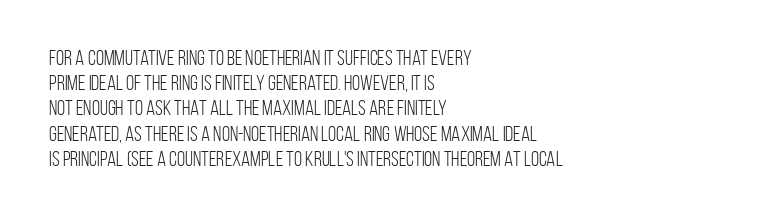
The letterforms sit shoulder to shoulder at normal distance. Typeset ragged right — the left edge is the straight one. The lettering holds an erect, upright posture throughout. Vertical stems look standard width or narrower in stroke. Beneath every word, the page is bare.
